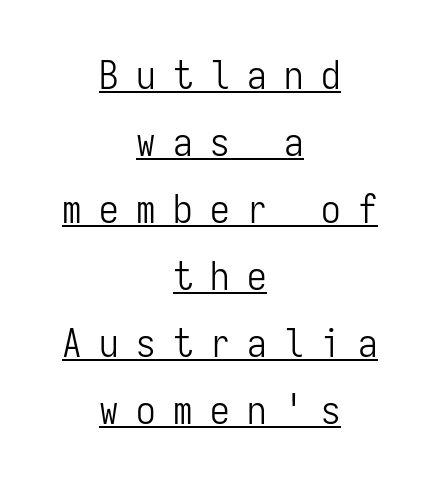
{"serif": "no", "italic": "no", "bold": "no", "weight": "light", "width": "condensed", "stroke_contrast": "low", "x_height": "medium", "monospaced": "yes", "underline": "yes", "align": "center", "line_spacing_ratio": 1.72, "letter_spacing": "wide", "letter_spacing_em": 0.45, "glyph_px": 39}
